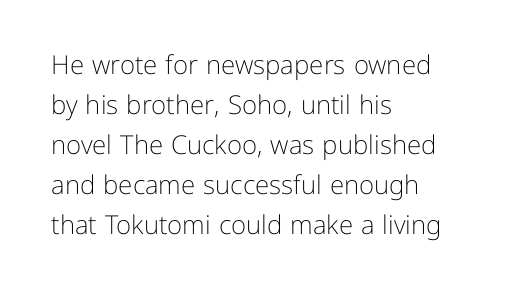
{"italic": "no", "bold": "no", "underline": "no", "align": "left", "line_spacing": "normal", "line_spacing_ratio": 1.54, "letter_spacing": "normal", "letter_spacing_em": 0.0, "glyph_px": 26}
